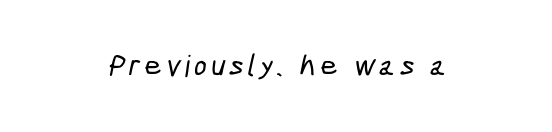
The image shows 30 px condensed sans-serif type; set not underlined; low stroke contrast and a medium x-height.
